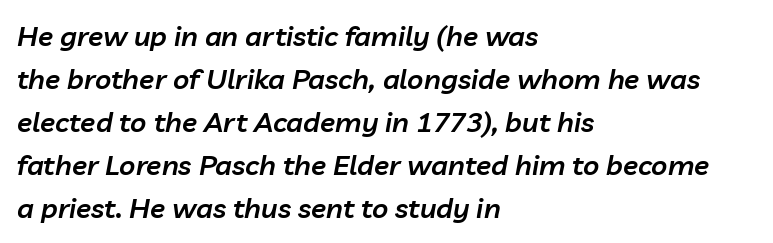
Q: Is the text bold? A: Semi-bold.
Q: Is the text italic (slanted)? A: Yes, it leans right by about 10 degrees.
Q: Is the text underlined? A: No.
Q: How is the paragraph aligned? A: Left-aligned.
Q: Is the spacing between letters normal or unusually wide? A: Normal.
Q: Is the spacing between lines tight, normal or loose? A: Normal.
Q: Width (condensed, normal, or wide)? A: Normal.
Q: Stroke contrast? A: Low.
Q: x-height? A: Medium.
Q: Monospaced? A: No.
